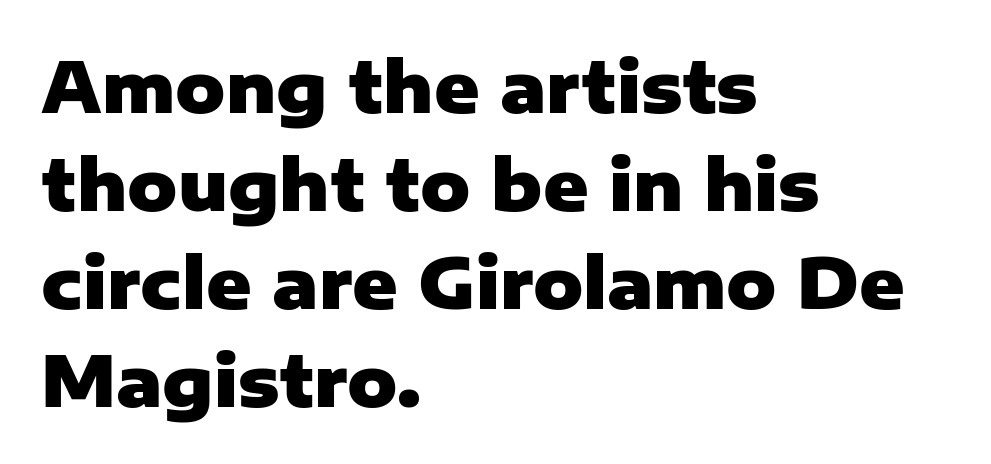
This rendering features lettering with no underline. The face used here is a sans, in the tradition of grotesques and geometrics. In terms of posture, this sample is upright. The compositor pushed each line to the left boundary. Caption: bold face, heavy strokes. The type is set solid horizontally, with unmodified tracking.
